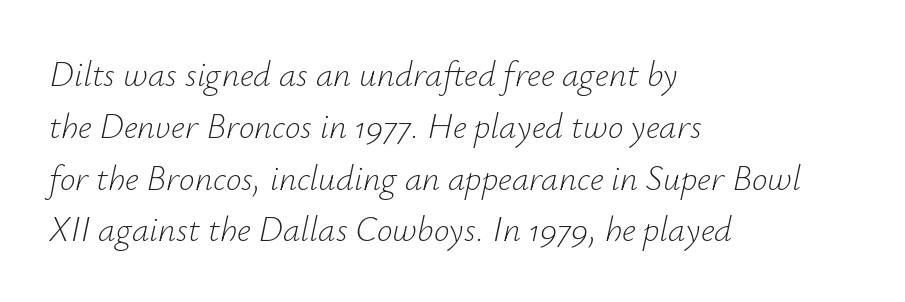
The rendering keeps characters at their native spacing. Italic: yes, the glyphs are oblique. Varying glyph widths throughout — classic text-font behaviour. Think standard paragraph weight, or any step lighter than that. All the whitespace from short lines collects on the right. Successive baselines arrive at the customary interval.
